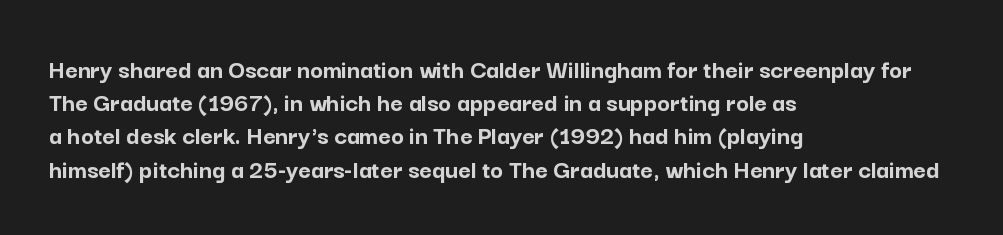
{"italic": "no", "bold": "yes", "underline": "no", "align": "left", "line_spacing_ratio": 1.23, "letter_spacing": "normal", "letter_spacing_em": 0.0, "glyph_px": 27}
